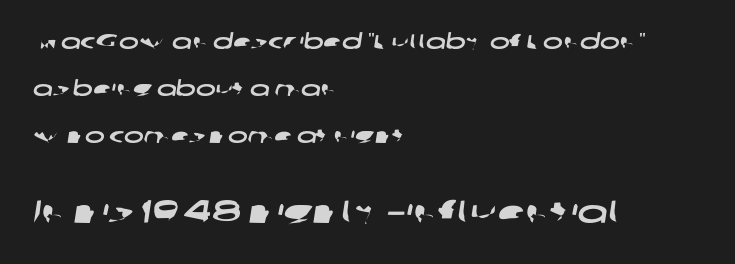
The image shows 32 px wide sans-serif type; set left-aligned, loose line spacing (2.23x), normal letter spacing, not underlined; the second (bottom) block is 1.52x larger; low stroke contrast and a medium x-height.
